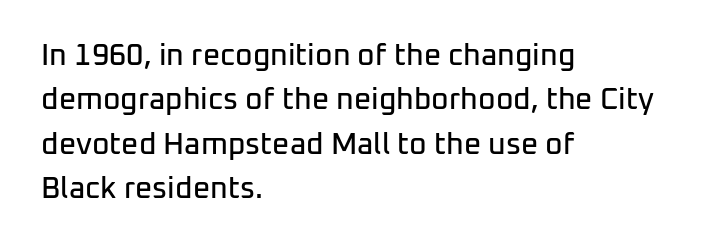
Q: Is the text italic (slanted)? A: No, it is upright.
Q: Is the typeface a serif or a sans-serif typeface? A: Sans-serif.
Q: Is the text underlined? A: No.
Q: How is the paragraph aligned? A: Left-aligned.
Q: Is the spacing between letters normal or unusually wide? A: Normal.
Q: Is the spacing between lines tight, normal or loose? A: Normal.
Q: Width (condensed, normal, or wide)? A: Normal.
Q: Stroke contrast? A: Low.
Q: x-height? A: Medium.
Q: Monospaced? A: No.
